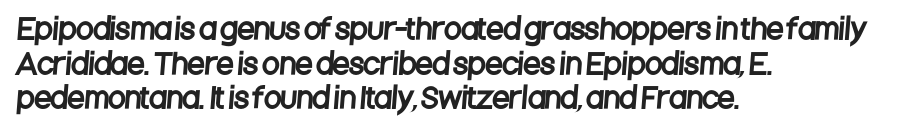
The image shows 28 px condensed sans-serif type; set left-aligned, line spacing 1.24x, normal letter spacing, not underlined; low stroke contrast and a large x-height.
